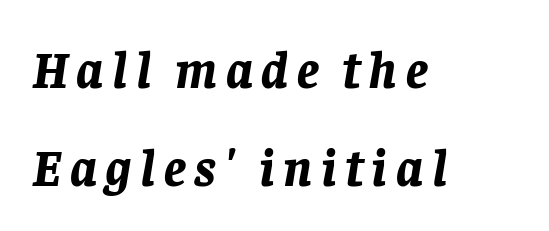
Line starts are locked; line ends wander. The words here are not underlined. Do the characters align in a grid? No, the font is proportional. The text carries the slant typical of an italic or oblique font.
